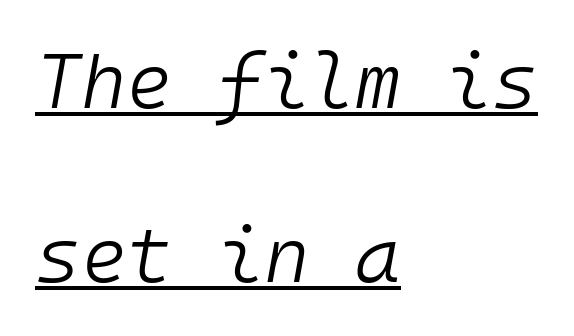
The image shows 78 px light type, italic (leaning right), monospaced; set left-aligned, loose line spacing (2.23x), normal letter spacing, underlined; low stroke contrast and a medium x-height.
